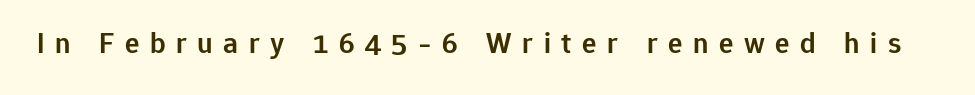
{"serif": "no", "italic": "no", "bold": "semi", "weight": "semibold", "width": "normal", "stroke_contrast": "low", "x_height": "medium", "monospaced": "no", "underline": "no", "letter_spacing": "wide", "letter_spacing_em": 0.35, "glyph_px": 30}
